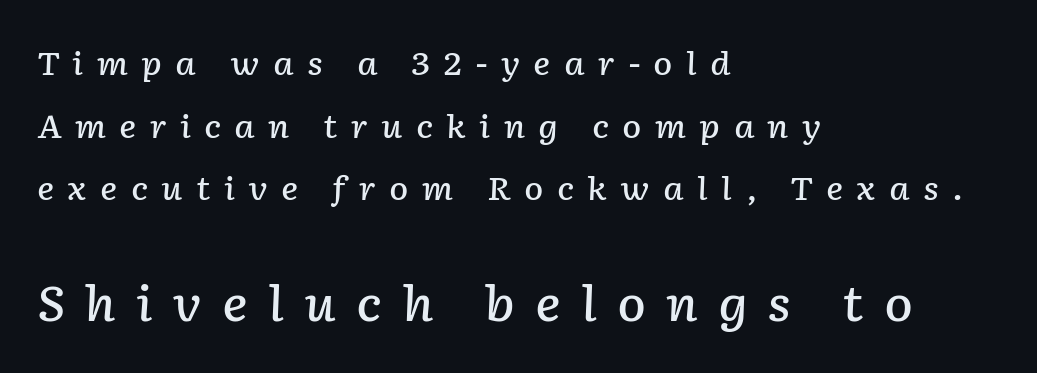
{"italic": "yes", "lean": "right", "slant_degrees": 2, "bold": "semi", "weight": "semibold", "width": "normal", "stroke_contrast": "low", "x_height": "medium", "monospaced": "no", "underline": "no", "align": "left", "line_spacing": "loose", "line_spacing_ratio": 1.96, "letter_spacing": "wide", "letter_spacing_em": 0.41, "larger_block": "second", "size_ratio": 1.5, "glyph_px": 48}
